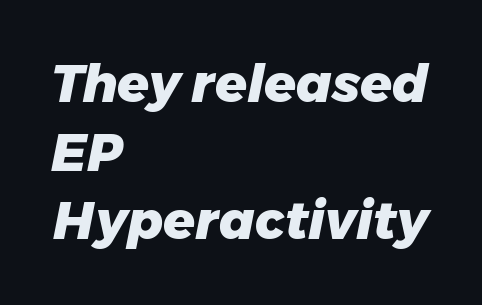
Emphasis-style slanted type is in use. You could call the tracking neutral — neither tight nor loose. Each letter keeps its own natural width here, so spacing adapts to shape. Only glyphs here, with clear space below each row. A normal amount of white space separates one row of letters from the next. The passage shown is emphatically bold.
